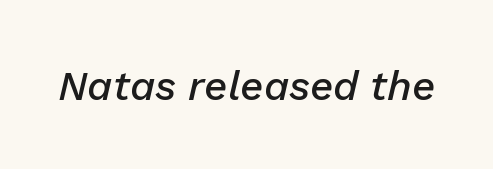
{"italic": "yes", "lean": "right", "slant_degrees": 13, "bold": "semi", "weight": "semibold", "width": "normal", "stroke_contrast": "low", "x_height": "medium", "monospaced": "no", "underline": "no", "letter_spacing": "normal", "letter_spacing_em": 0.0, "glyph_px": 41}
